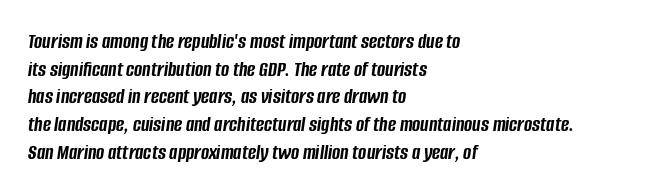
Does extra space separate the letters? No, they use regular spacing. The passage shown leans; its letterforms are oblique. Type without underlining. The passage is arranged the way most books set body copy — flush left. The glyphs have the mass of a bold cut. This block has exactly the height ordinary leading produces.
